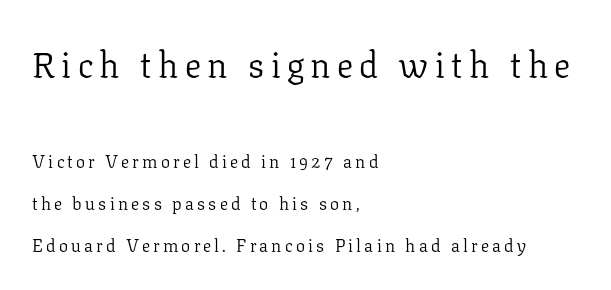
The image shows 36 px light serif type, upright; set left-aligned, loose line spacing (2.33x), not underlined; the first (top) block is 2.0x larger; low stroke contrast and a medium x-height.
